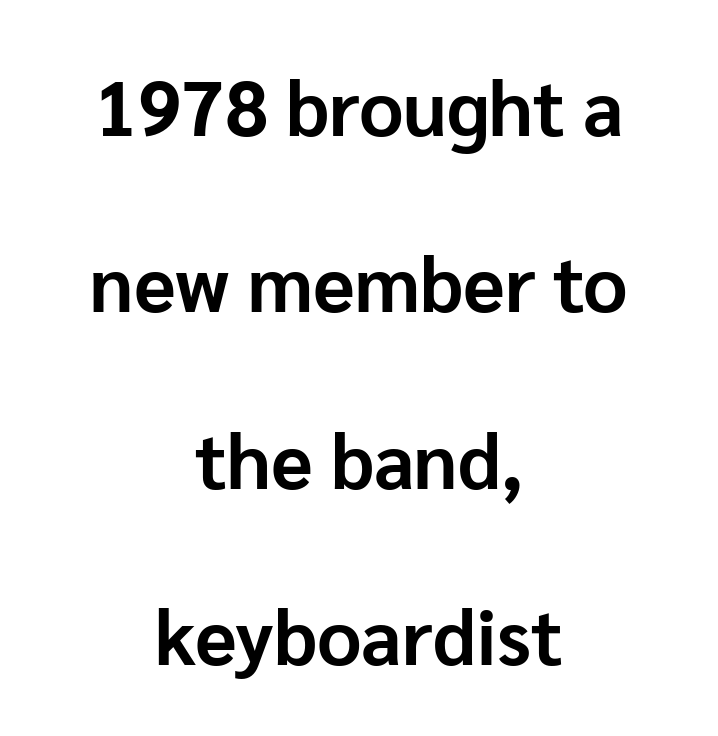
No word sits above an underline. The passage shown has conventional tracking throughout. You can tell it's not italic because the verticals are truly vertical. Caption: multi-line text, centered on the measure. Each letter's strokes conclude bluntly, with no projecting serifs.
